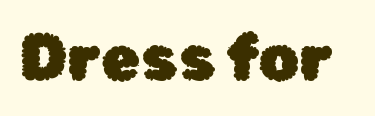
Q: Is the text italic (slanted)? A: No, it is upright.
Q: Is the typeface a serif or a sans-serif typeface? A: Sans-serif.
Q: Is the text underlined? A: No.
Q: Is the spacing between letters normal or unusually wide? A: Normal.
Q: Width (condensed, normal, or wide)? A: Normal.
Q: Stroke contrast? A: Low.
Q: x-height? A: Medium.
Q: Monospaced? A: No.
